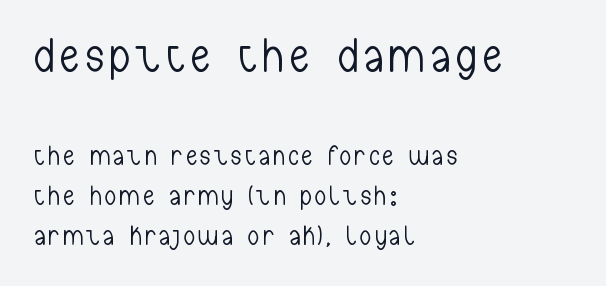
The image shows 48 px light, condensed sans-serif type, upright; set left-aligned, normal line spacing (1.48x), not underlined; the first (top) block is 1.78x larger; low stroke contrast and a medium x-height.
